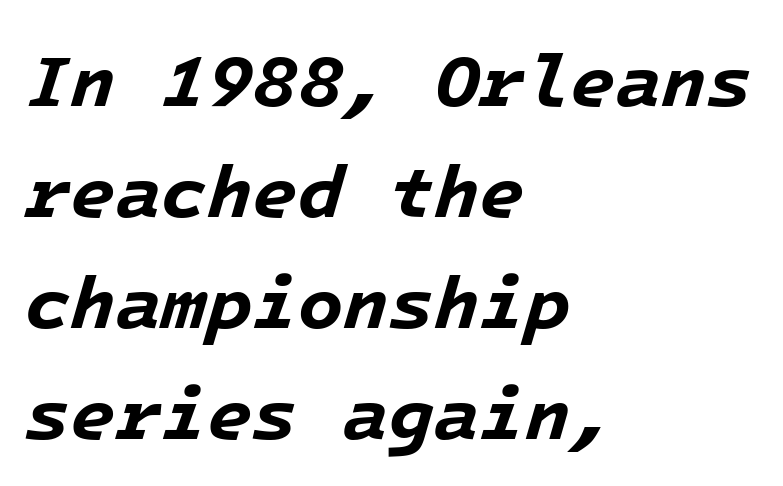
All the whitespace from short lines collects on the right. Bare-footed words on every line. One glance says typical: line gaps are just what's usual. The rendering uses typewriter-style spacing with identical character cells. Tall strokes in this sample are angled rather than plumb. Notice how thick the strokes are: this is what a full bold looks like.
